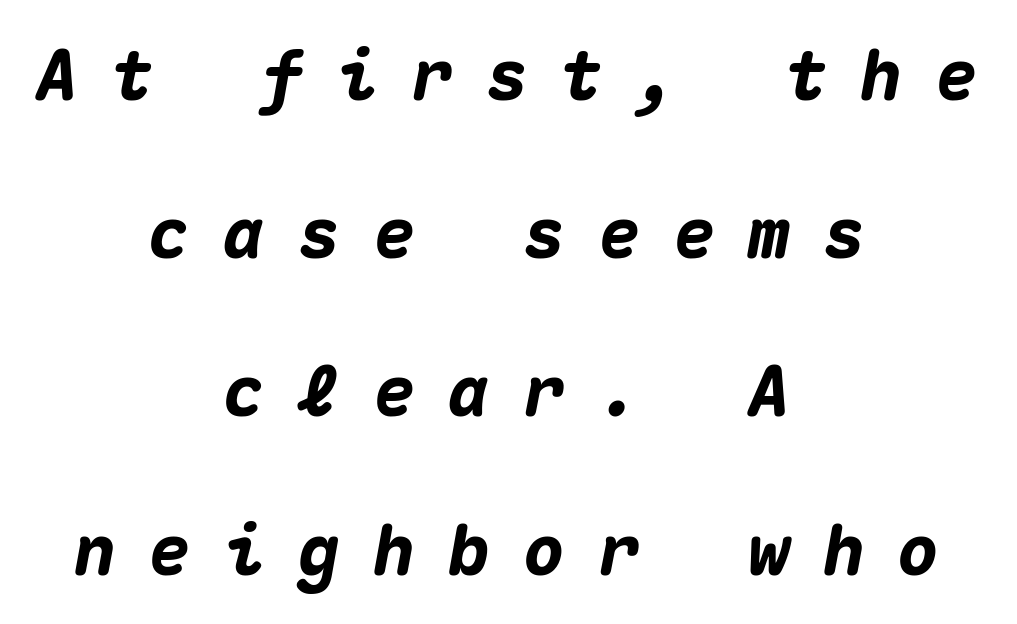
Does the lettering tilt? It does — this is italic. The rendering uses a large line-height, opening up the rows. This sample has the even, mechanical cadence of fixed-width lettering. Notice how thick the strokes are: this is what a full bold looks like. A clean baseline with only descenders dipping below it.
